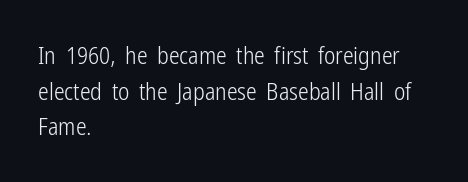
The image shows 24 px text type, upright; set left-aligned, normal line spacing (1.48x), normal letter spacing, not underlined.
